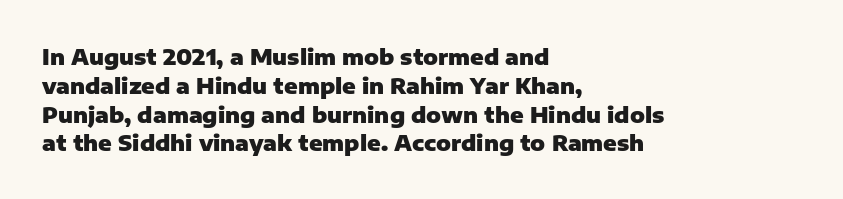
Q: Is the text bold? A: Yes.
Q: Is the text italic (slanted)? A: No, it is upright.
Q: Is the text underlined? A: No.
Q: How is the paragraph aligned? A: Left-aligned.
Q: Is the spacing between letters normal or unusually wide? A: Normal.
Q: Is the spacing between lines tight, normal or loose? A: Normal.
